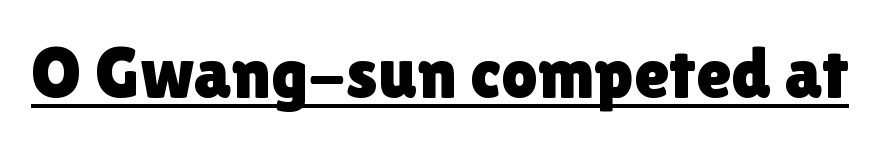
{"serif": "no", "italic": "no", "width": "normal", "stroke_contrast": "low", "x_height": "medium", "monospaced": "no", "underline": "yes", "letter_spacing": "normal", "letter_spacing_em": 0.0, "glyph_px": 72}
